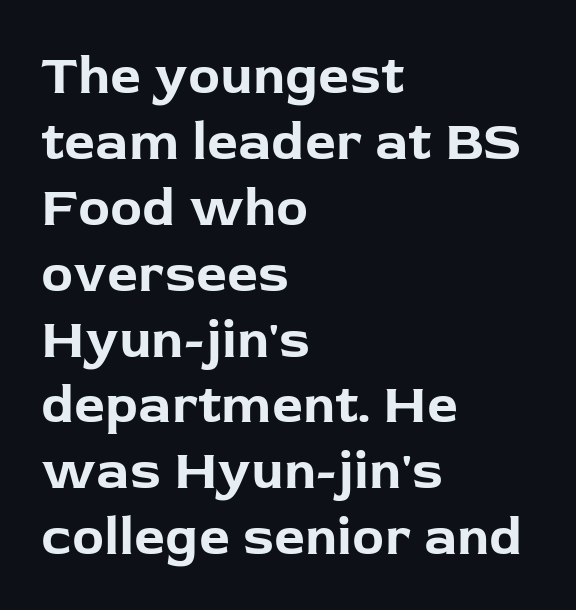
{"serif": "no", "italic": "no", "bold": "yes", "weight": "bold", "width": "normal", "stroke_contrast": "low", "x_height": "medium", "monospaced": "no", "underline": "no", "align": "left", "line_spacing_ratio": 1.22, "letter_spacing": "normal", "letter_spacing_em": 0.0, "glyph_px": 54}
